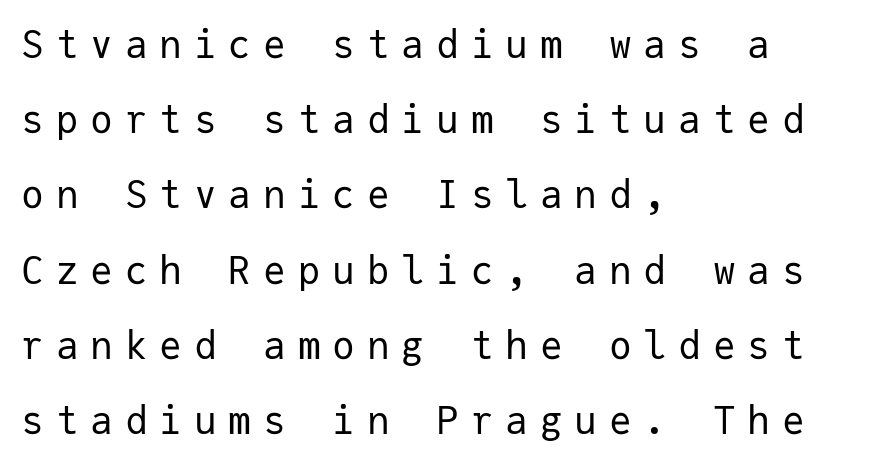
{"serif": "no", "italic": "no", "bold": "no", "weight": "regular", "width": "normal", "stroke_contrast": "low", "x_height": "medium", "monospaced": "yes", "underline": "no", "align": "left", "line_spacing": "loose", "line_spacing_ratio": 1.98, "letter_spacing": "wide", "letter_spacing_em": 0.31, "glyph_px": 38}
